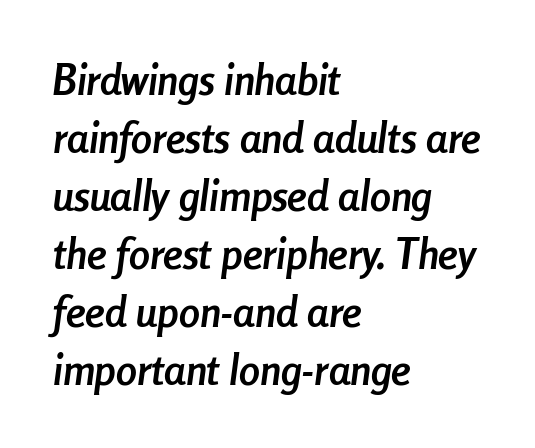
Q: Is the text bold? A: Yes.
Q: Is the text italic (slanted)? A: Yes, it leans right by about 8 degrees.
Q: Is the text underlined? A: No.
Q: How is the paragraph aligned? A: Left-aligned.
Q: Is the spacing between letters normal or unusually wide? A: Normal.
Q: Is the spacing between lines tight, normal or loose? A: Normal.
Q: Width (condensed, normal, or wide)? A: Condensed.
Q: Stroke contrast? A: Low.
Q: x-height? A: Medium.
Q: Monospaced? A: No.
